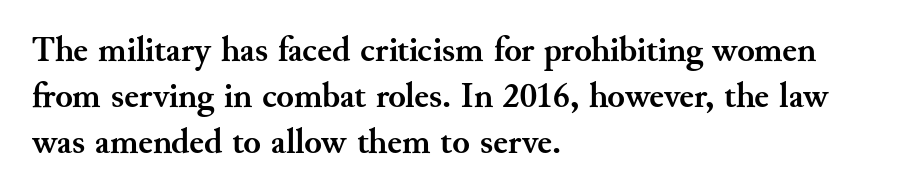
{"serif": "yes", "italic": "no", "bold": "yes", "weight": "semibold", "width": "normal", "stroke_contrast": "medium", "x_height": "small", "monospaced": "no", "underline": "no", "align": "left", "line_spacing": "normal", "line_spacing_ratio": 1.28, "letter_spacing": "normal", "letter_spacing_em": 0.0, "glyph_px": 36}
